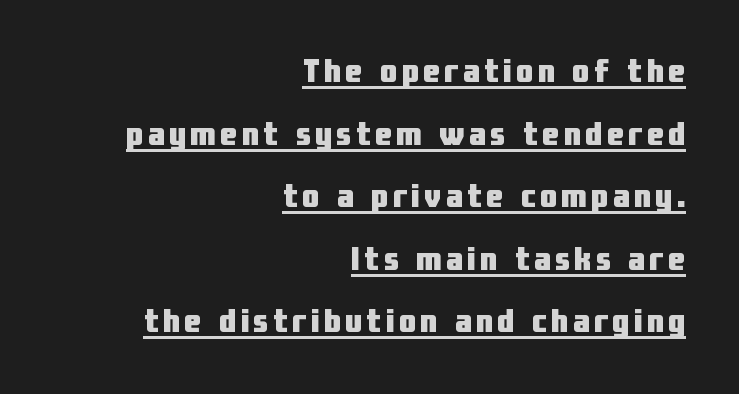
Q: Is the text bold? A: Yes.
Q: Is the text italic (slanted)? A: No, it is upright.
Q: Is the typeface a serif or a sans-serif typeface? A: Sans-serif.
Q: Is the text underlined? A: Yes.
Q: How is the paragraph aligned? A: Right-aligned.
Q: Width (condensed, normal, or wide)? A: Condensed.
Q: Stroke contrast? A: Low.
Q: x-height? A: Medium.
Q: Monospaced? A: No.
